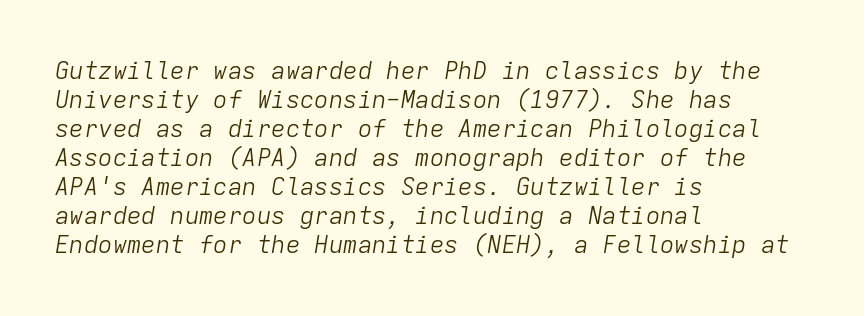
The image shows 24 px text type, italic (leaning right); set left-aligned, line spacing 1.21x, normal letter spacing, not underlined.
